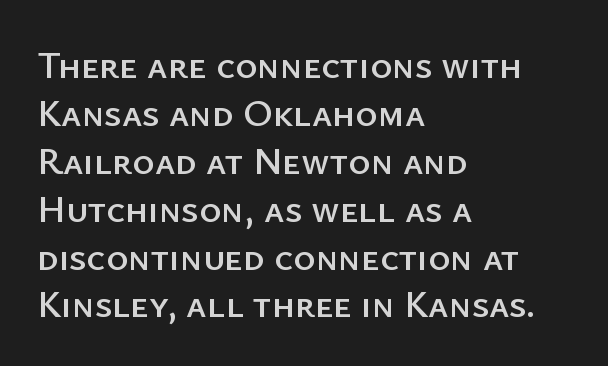
Q: Is the text italic (slanted)? A: No, it is upright.
Q: Is the typeface a serif or a sans-serif typeface? A: Sans-serif.
Q: Is the text underlined? A: No.
Q: How is the paragraph aligned? A: Left-aligned.
Q: Is the spacing between letters normal or unusually wide? A: Normal.
Q: Is the spacing between lines tight, normal or loose? A: Normal.
Q: Width (condensed, normal, or wide)? A: Normal.
Q: Stroke contrast? A: Low.
Q: x-height? A: Medium.
Q: Monospaced? A: No.
